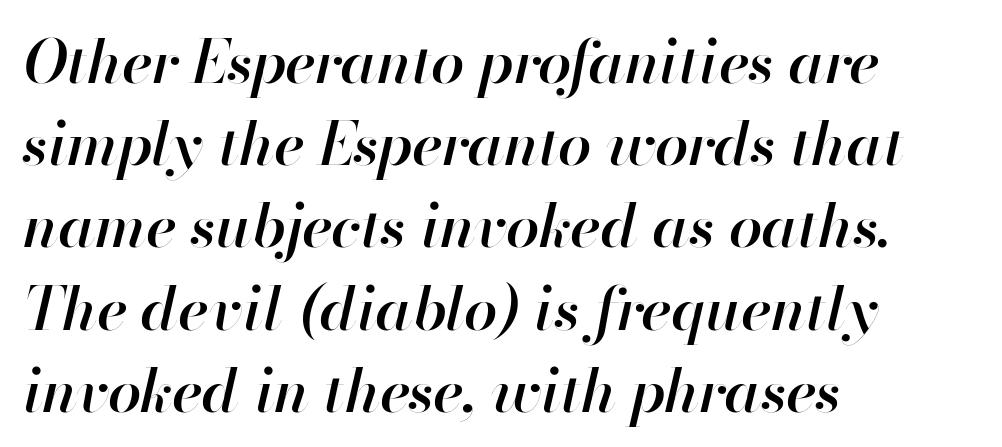
Q: Is the text bold? A: Semi-bold.
Q: Is the text italic (slanted)? A: Yes, it leans right by about 13 degrees.
Q: Is the text underlined? A: No.
Q: How is the paragraph aligned? A: Left-aligned.
Q: Is the spacing between letters normal or unusually wide? A: Normal.
Q: Is the spacing between lines tight, normal or loose? A: Normal.
Q: Width (condensed, normal, or wide)? A: Normal.
Q: Stroke contrast? A: High.
Q: x-height? A: Small.
Q: Monospaced? A: No.
